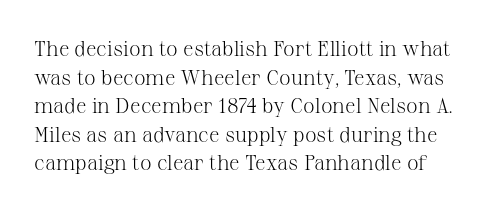
The letterforms sit at book weight or below. Is there much room between lines? A standard amount, neither cramped nor airy. This rendering leaves character spacing at its baseline value. The letters stand upright; this is a roman face. Lines of text with bare space underneath.
